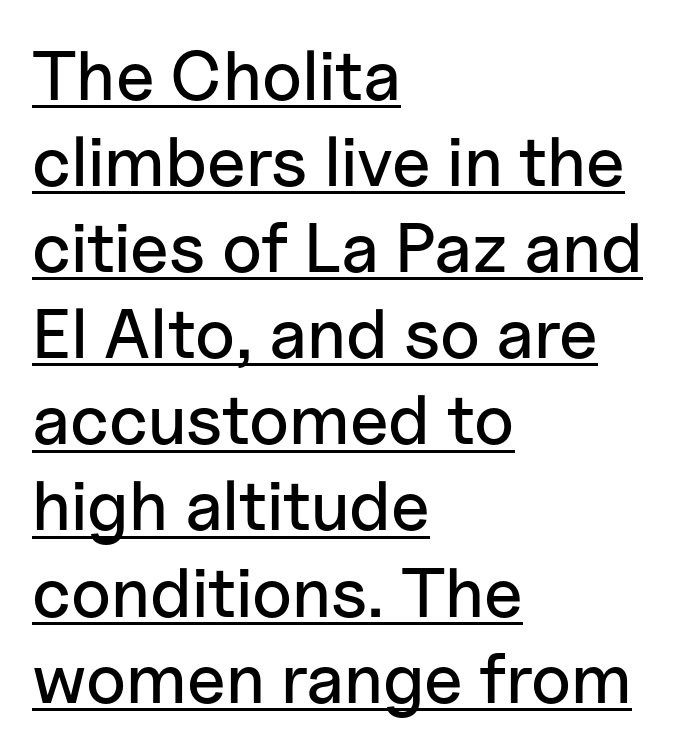
{"serif": "no", "italic": "no", "width": "normal", "stroke_contrast": "low", "x_height": "medium", "monospaced": "no", "underline": "yes", "align": "left", "line_spacing_ratio": 1.23, "letter_spacing": "normal", "letter_spacing_em": 0.0, "glyph_px": 70}
